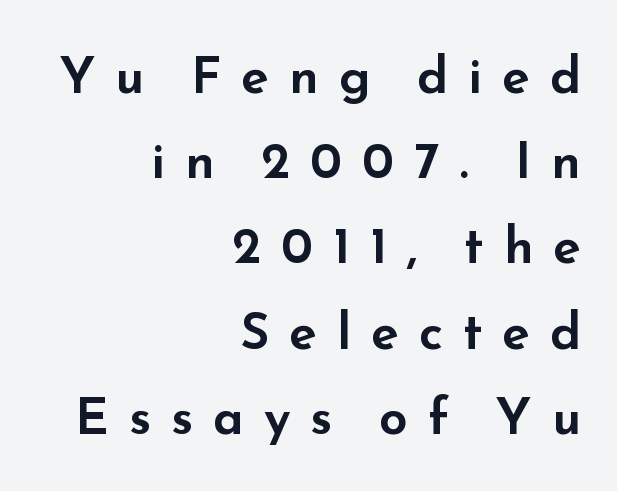
This rendering employs a face without finishing strokes, i.e., a sans-serif. The type sits square on the baseline with zero lean. The glyphs are unaccompanied by any horizontal stroke below them. The letters advance in unequal steps, a hallmark of proportional type.
